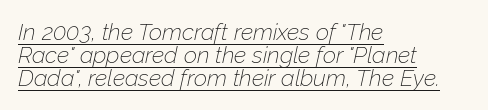
Q: Is the text bold? A: No.
Q: Is the text italic (slanted)? A: Yes, it leans right by about 12 degrees.
Q: Is the text underlined? A: Yes.
Q: How is the paragraph aligned? A: Left-aligned.
Q: Is the spacing between letters normal or unusually wide? A: Normal.
Q: Is the spacing between lines tight, normal or loose? A: Tight.
